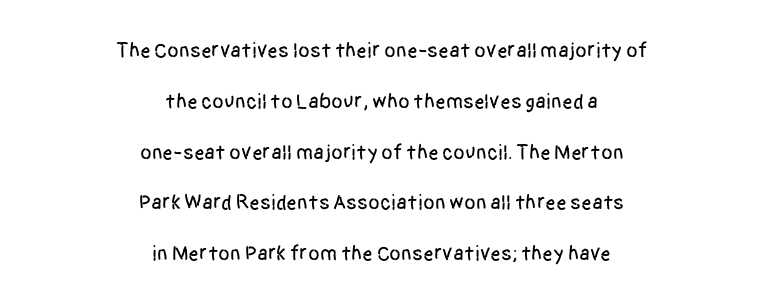
Q: Is the text italic (slanted)? A: No, it is upright.
Q: Is the text underlined? A: No.
Q: How is the paragraph aligned? A: Centered.
Q: Is the spacing between letters normal or unusually wide? A: Normal.
Q: Is the spacing between lines tight, normal or loose? A: Loose.
